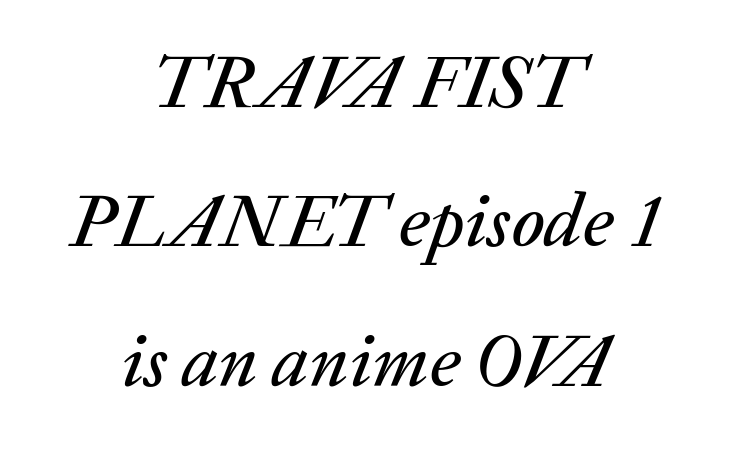
Q: Is the text italic (slanted)? A: Yes, it leans right by about 20 degrees.
Q: Is the text underlined? A: No.
Q: How is the paragraph aligned? A: Centered.
Q: Is the spacing between letters normal or unusually wide? A: Normal.
Q: Width (condensed, normal, or wide)? A: Normal.
Q: Stroke contrast? A: Low.
Q: x-height? A: Medium.
Q: Monospaced? A: No.
